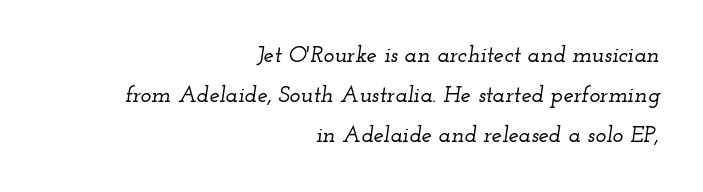
The image shows 23 px text type, italic (leaning right); set right-aligned, line spacing 1.73x, normal letter spacing, not underlined.
